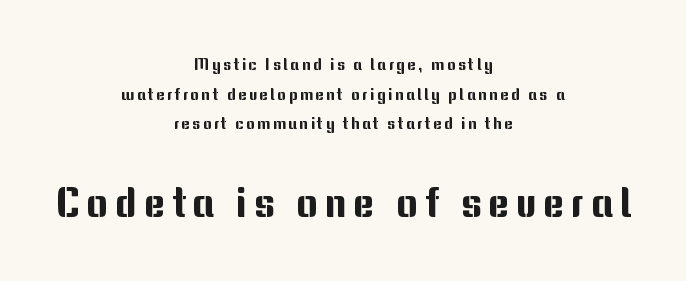
The image shows 41 px sans-serif type, upright; set centered, line spacing 1.85x, not underlined; the second (bottom) block is 2.56x larger; medium stroke contrast and a medium x-height.
